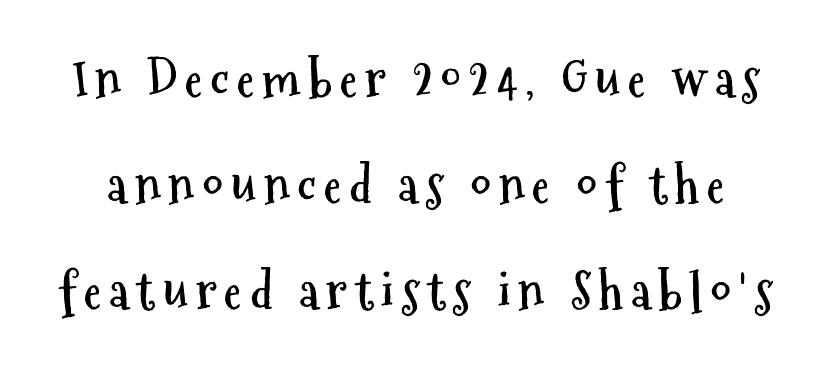
Q: Is the text bold? A: Yes.
Q: Is the text italic (slanted)? A: No, it is upright.
Q: Is the typeface a serif or a sans-serif typeface? A: Sans-serif.
Q: Is the text underlined? A: No.
Q: Is the spacing between lines tight, normal or loose? A: Loose.
Q: Width (condensed, normal, or wide)? A: Condensed.
Q: Stroke contrast? A: Medium.
Q: x-height? A: Medium.
Q: Monospaced? A: No.
